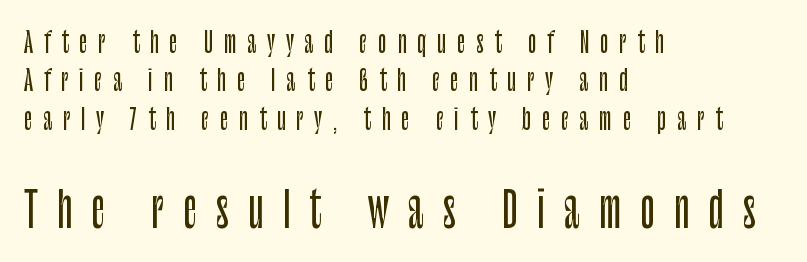
The image shows 49 px condensed sans-serif type, upright; set left-aligned, normal line spacing (1.37x), unusually wide letter spacing (+0.39 em), not underlined; the second (bottom) block is 1.75x larger; low stroke contrast and a large x-height.
